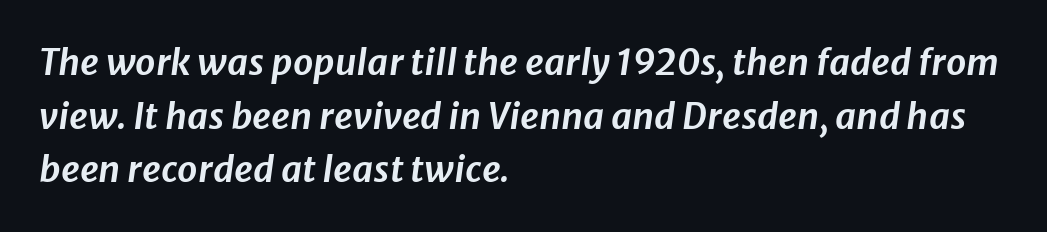
{"italic": "yes", "lean": "right", "slant_degrees": 8, "width": "normal", "stroke_contrast": "low", "x_height": "medium", "monospaced": "no", "underline": "no", "align": "left", "line_spacing": "normal", "line_spacing_ratio": 1.49, "letter_spacing": "normal", "letter_spacing_em": 0.0, "glyph_px": 36}
